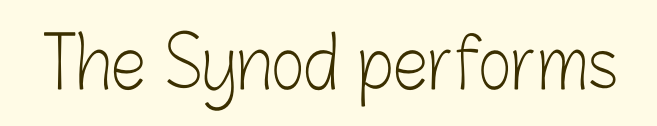
Q: Is the text bold? A: No.
Q: Is the text italic (slanted)? A: No, it is upright.
Q: Is the typeface a serif or a sans-serif typeface? A: Sans-serif.
Q: Is the text underlined? A: No.
Q: Is the spacing between letters normal or unusually wide? A: Normal.
Q: Width (condensed, normal, or wide)? A: Condensed.
Q: Stroke contrast? A: Low.
Q: x-height? A: Medium.
Q: Monospaced? A: No.
